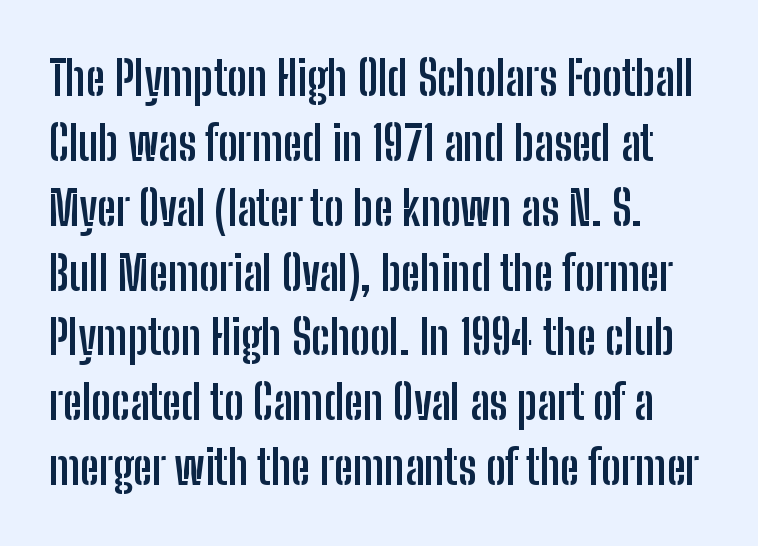
Q: Is the text bold? A: Yes.
Q: Is the text italic (slanted)? A: No, it is upright.
Q: Is the typeface a serif or a sans-serif typeface? A: Sans-serif.
Q: Is the text underlined? A: No.
Q: How is the paragraph aligned? A: Left-aligned.
Q: Is the spacing between letters normal or unusually wide? A: Normal.
Q: Is the spacing between lines tight, normal or loose? A: Normal.
Q: Width (condensed, normal, or wide)? A: Condensed.
Q: Stroke contrast? A: Low.
Q: x-height? A: Medium.
Q: Monospaced? A: No.
